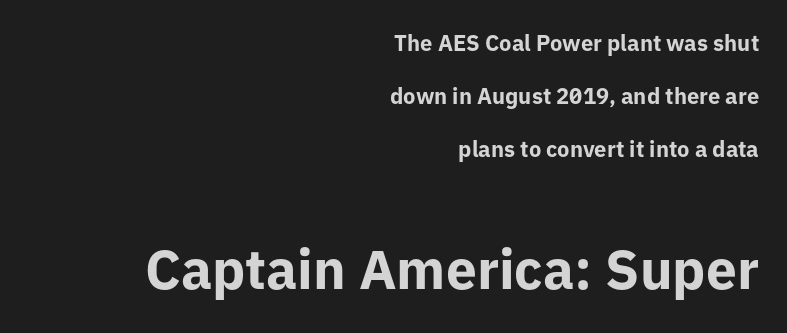
The type sits square on the baseline with zero lean. The paragraph has a hard right edge and a soft left edge. Type without underlining. Unlike a traditional serif, this face leaves its strokes unadorned. Default kerning and tracking; the words read as compact shapes.
